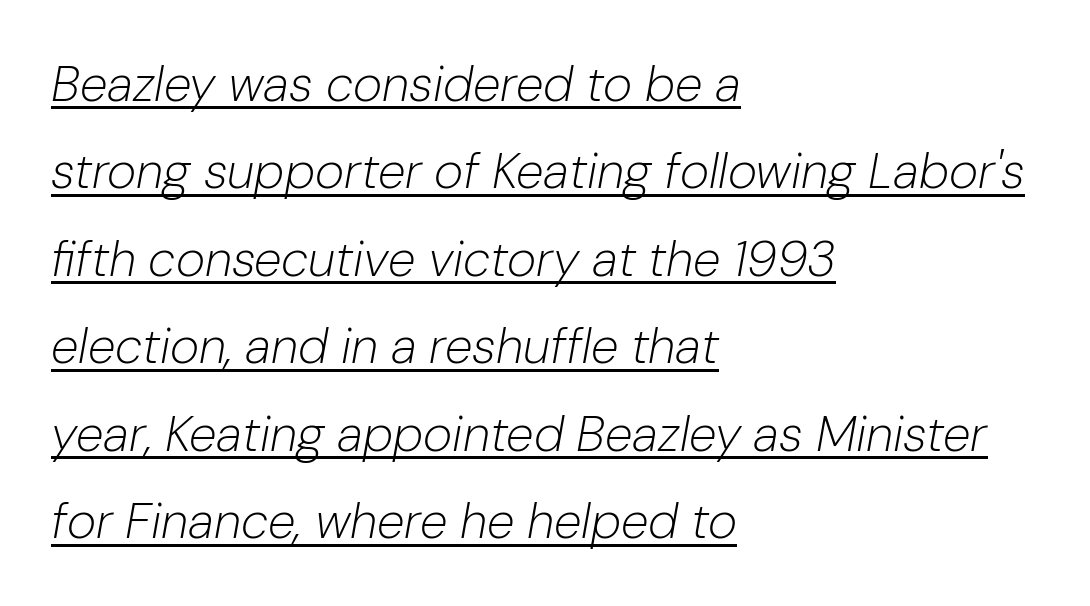
{"italic": "yes", "lean": "right", "slant_degrees": 10, "bold": "no", "weight": "light", "width": "normal", "stroke_contrast": "low", "x_height": "medium", "monospaced": "no", "underline": "yes", "align": "left", "line_spacing_ratio": 1.75, "letter_spacing": "normal", "letter_spacing_em": 0.0, "glyph_px": 50}
